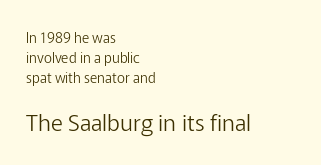
{"italic": "no", "bold": "no", "underline": "no", "align": "left", "line_spacing": "normal", "line_spacing_ratio": 1.43, "letter_spacing": "normal", "letter_spacing_em": 0.0, "larger_block": "second", "size_ratio": 1.64, "glyph_px": 23}
